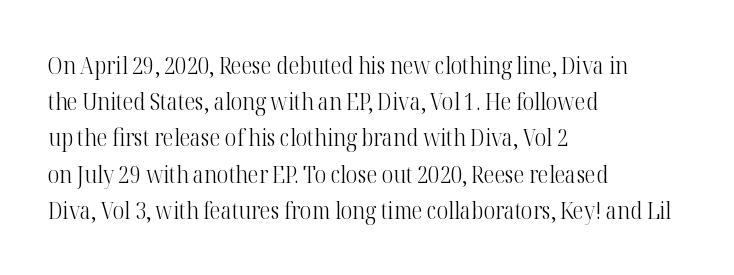
Q: Is the text bold? A: No.
Q: Is the text italic (slanted)? A: No, it is upright.
Q: Is the text underlined? A: No.
Q: How is the paragraph aligned? A: Left-aligned.
Q: Is the spacing between letters normal or unusually wide? A: Normal.
Q: Is the spacing between lines tight, normal or loose? A: Normal.
